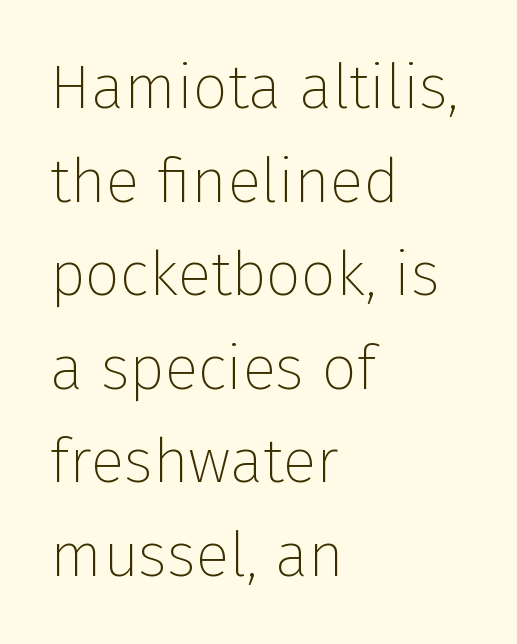
Q: Is the text bold? A: No.
Q: Is the text italic (slanted)? A: No, it is upright.
Q: Is the typeface a serif or a sans-serif typeface? A: Sans-serif.
Q: Is the text underlined? A: No.
Q: How is the paragraph aligned? A: Left-aligned.
Q: Is the spacing between letters normal or unusually wide? A: Normal.
Q: Is the spacing between lines tight, normal or loose? A: Normal.
Q: Width (condensed, normal, or wide)? A: Normal.
Q: Stroke contrast? A: Low.
Q: x-height? A: Medium.
Q: Monospaced? A: No.
